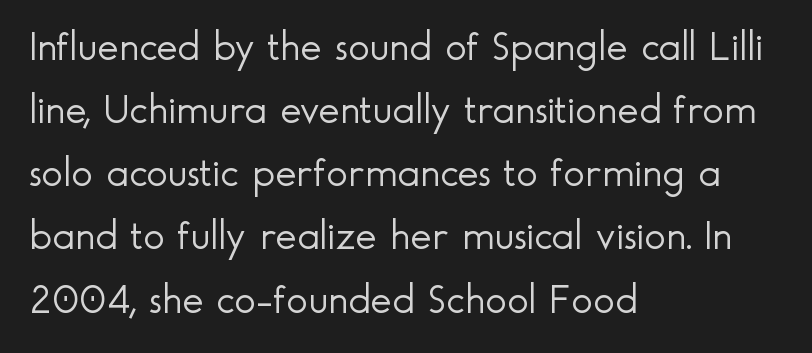
The image shows 41 px light sans-serif type, upright; set left-aligned, normal line spacing (1.54x), normal letter spacing, not underlined; a small x-height.
